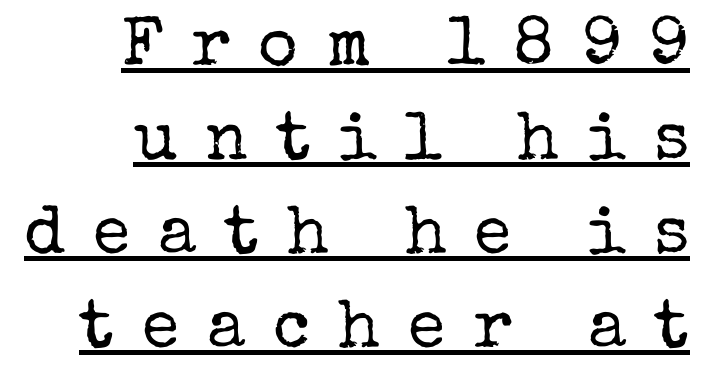
The image shows 68 px regular-weight serif type, upright; set right-aligned, normal line spacing (1.38x), unusually wide letter spacing (+0.41 em), underlined; low stroke contrast and a medium x-height.
